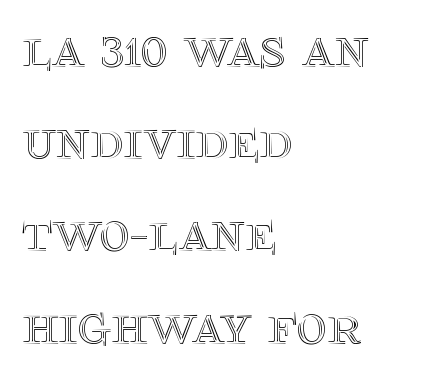
The image shows 58 px text type, upright; set left-aligned, normal line spacing (1.59x), normal letter spacing, not underlined; a large x-height.
